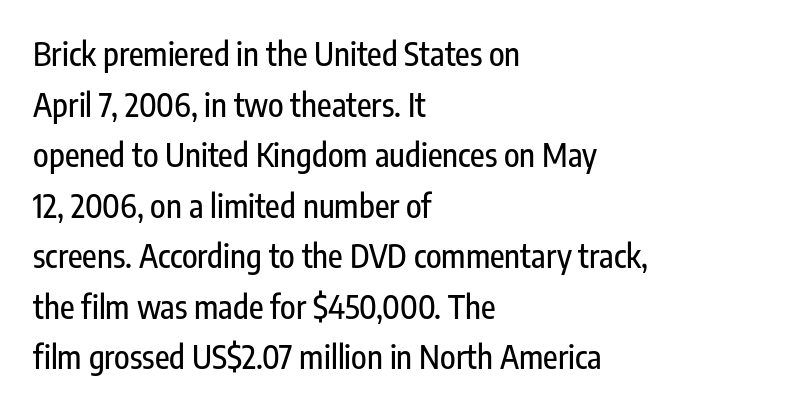
Q: Is the text italic (slanted)? A: No, it is upright.
Q: Is the typeface a serif or a sans-serif typeface? A: Sans-serif.
Q: Is the text underlined? A: No.
Q: How is the paragraph aligned? A: Left-aligned.
Q: Is the spacing between letters normal or unusually wide? A: Normal.
Q: Is the spacing between lines tight, normal or loose? A: Normal.
Q: Width (condensed, normal, or wide)? A: Condensed.
Q: Stroke contrast? A: Low.
Q: x-height? A: Medium.
Q: Monospaced? A: No.
